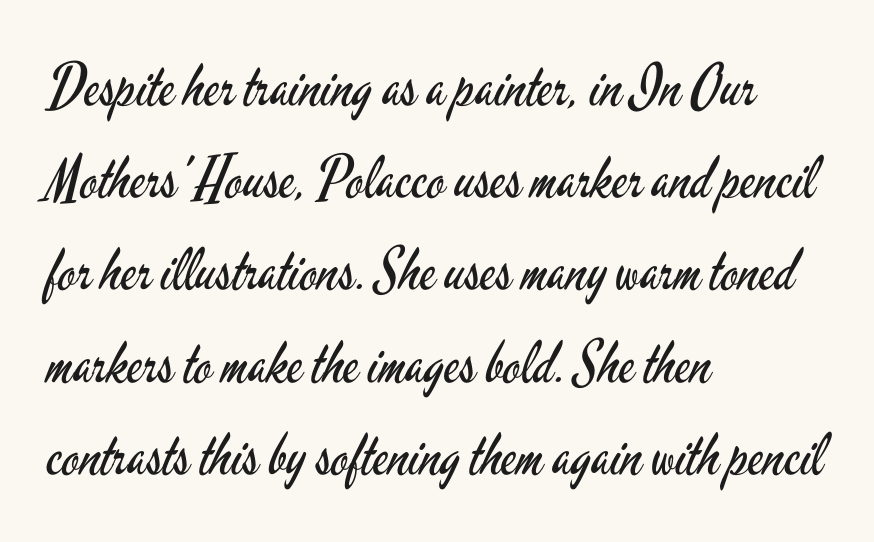
Q: Is the text bold? A: No.
Q: Is the text italic (slanted)? A: Yes.
Q: Is the typeface a serif or a sans-serif typeface? A: Sans-serif.
Q: Is the text underlined? A: No.
Q: How is the paragraph aligned? A: Left-aligned.
Q: Is the spacing between letters normal or unusually wide? A: Normal.
Q: Is the spacing between lines tight, normal or loose? A: Normal.
Q: Width (condensed, normal, or wide)? A: Condensed.
Q: Stroke contrast? A: Low.
Q: x-height? A: Small.
Q: Monospaced? A: No.
